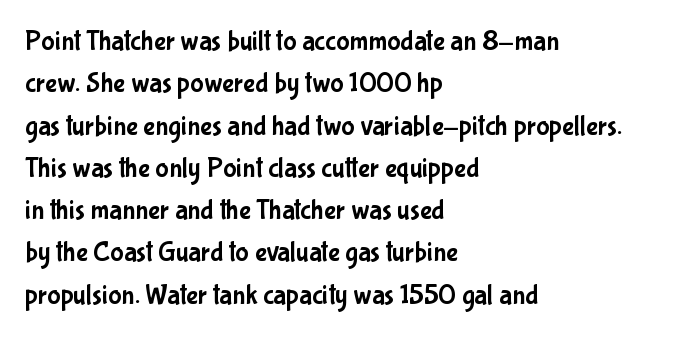
These lines are composed in type without serifs. The paragraph shown leans on its left margin. This rendering features lettering with no underline. A typesetter would call this proportional, since set widths differ per character. Baseline-to-baseline distance is the conventional proportion of letter height.
